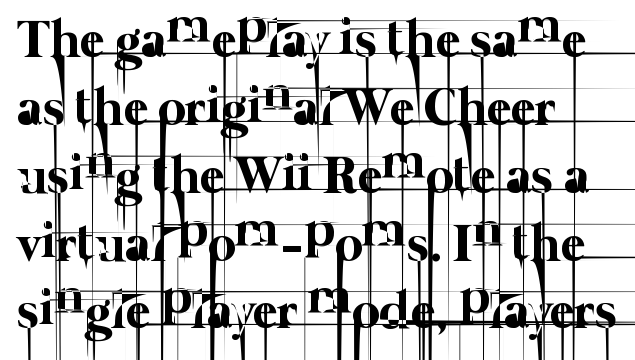
Evenly set lines give the paragraph a standard silhouette. In terms of letterspacing, this is plain default setting. Short and long lines alike share a common starting point at left. Spacing verdict: proportional, widths tailored to each character. Stems here are at most as thick as an everyday book face. Check under the words: just untouched page.
